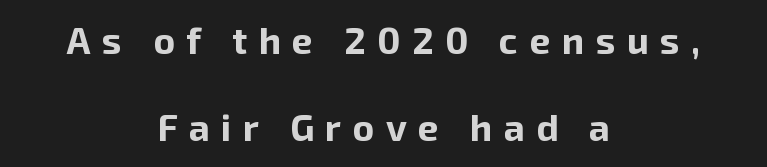
The image shows 37 px bold sans-serif type, upright; set centered, loose line spacing (2.36x), unusually wide letter spacing (+0.31 em), not underlined; low stroke contrast and a medium x-height.
